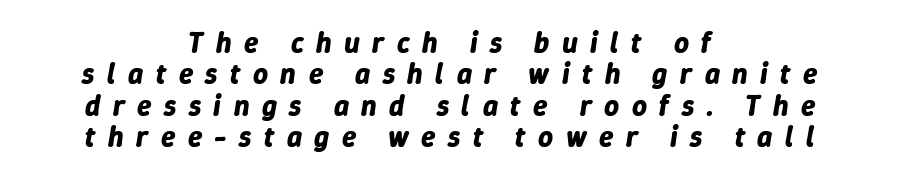
{"italic": "yes", "lean": "right", "slant_degrees": 9, "bold": "yes", "weight": "bold", "width": "normal", "stroke_contrast": "low", "x_height": "medium", "monospaced": "no", "underline": "no", "align": "center", "line_spacing": "tight", "line_spacing_ratio": 1.08, "letter_spacing": "wide", "letter_spacing_em": 0.43, "glyph_px": 29}
